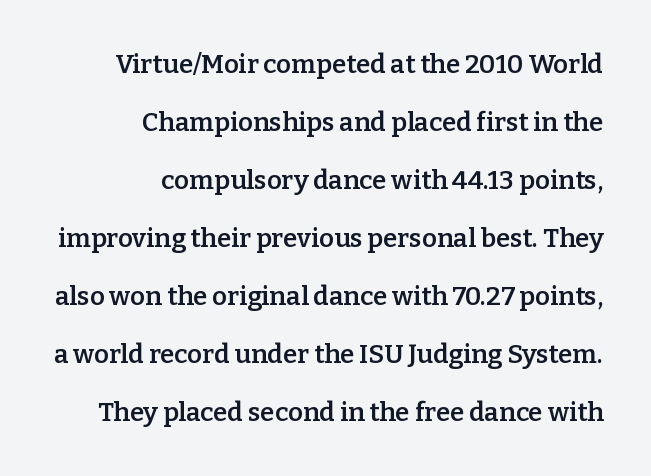
{"italic": "no", "bold": "semi", "underline": "no", "align": "right", "line_spacing": "loose", "line_spacing_ratio": 2.23, "letter_spacing": "normal", "letter_spacing_em": 0.0, "glyph_px": 26}
